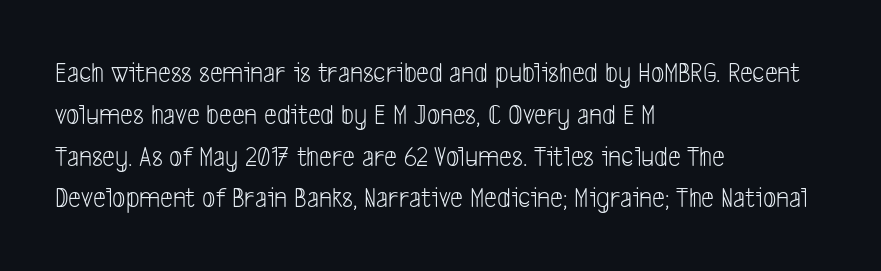
{"serif": "no", "bold": "no", "weight": "light", "width": "condensed", "stroke_contrast": "low", "x_height": "medium", "monospaced": "no", "underline": "no", "align": "left", "line_spacing": "normal", "line_spacing_ratio": 1.44, "letter_spacing": "normal", "letter_spacing_em": 0.0, "glyph_px": 29}
